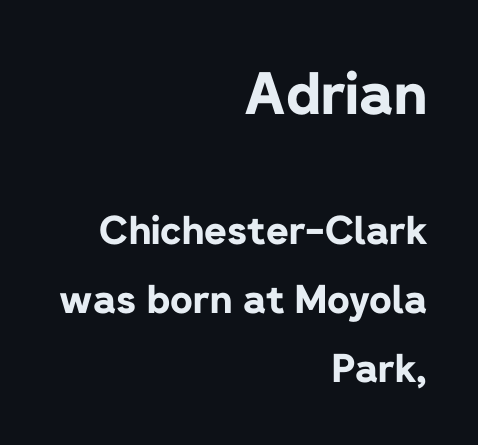
{"serif": "no", "italic": "no", "bold": "yes", "weight": "bold", "width": "normal", "stroke_contrast": "low", "x_height": "medium", "monospaced": "no", "underline": "no", "align": "right", "line_spacing_ratio": 1.78, "letter_spacing": "normal", "letter_spacing_em": 0.0, "larger_block": "first", "size_ratio": 1.49, "glyph_px": 58}
